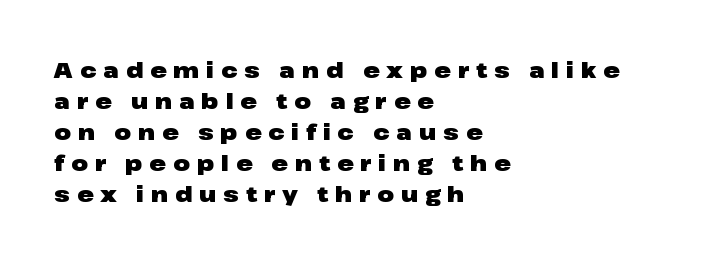
Posture: vertical. Leading: standard. A bare baseline throughout the passage. Students, note that the glyphs here are deliberately spaced far apart.
